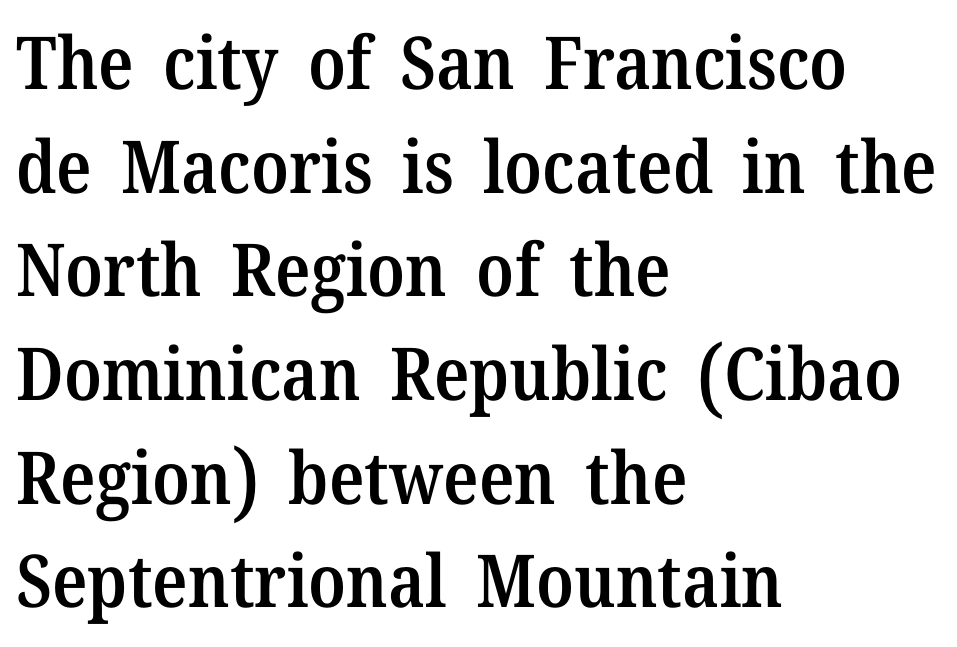
The image shows 73 px semibold serif type, upright; set left-aligned, normal line spacing (1.42x), normal letter spacing, not underlined; medium stroke contrast and a medium x-height.
